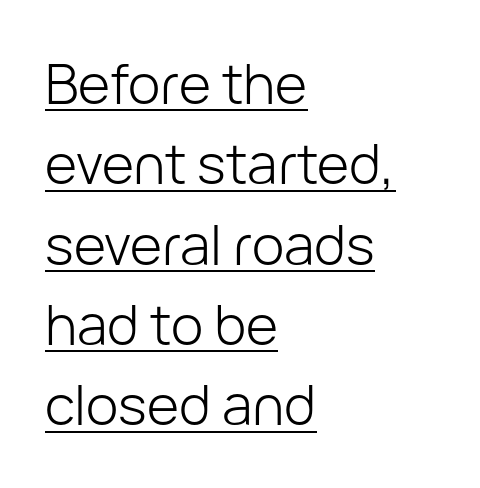
Q: Is the text bold? A: No.
Q: Is the text italic (slanted)? A: No, it is upright.
Q: Is the typeface a serif or a sans-serif typeface? A: Sans-serif.
Q: Is the text underlined? A: Yes.
Q: How is the paragraph aligned? A: Left-aligned.
Q: Is the spacing between letters normal or unusually wide? A: Normal.
Q: Is the spacing between lines tight, normal or loose? A: Normal.
Q: Width (condensed, normal, or wide)? A: Normal.
Q: Stroke contrast? A: Low.
Q: x-height? A: Medium.
Q: Monospaced? A: No.
